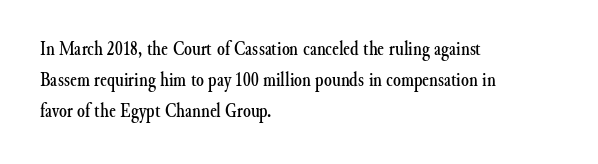
The image shows 20 px text type, upright; set left-aligned, normal line spacing (1.56x), normal letter spacing, not underlined.
